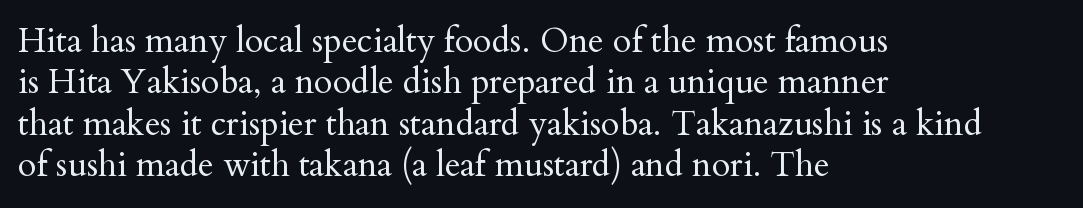
A clean baseline with only descenders dipping below it. Compared with typical body copy, the letter spacing here is the same. Character widths vary here, with narrow letters taking less room than wide ones. What kind of face is this? One with serifs. Horizontally, the lines are justified to the leading edge only. Ink coverage per letter is moderate at most.
